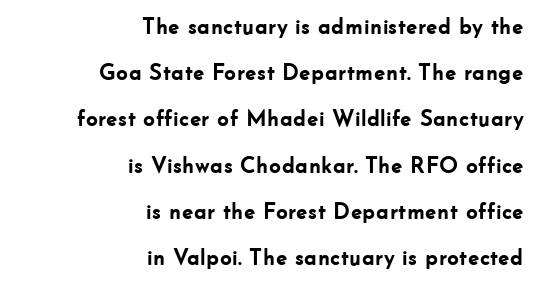
The image shows 23 px bold type, upright; set right-aligned, loose line spacing (2.01x), normal letter spacing, not underlined.
